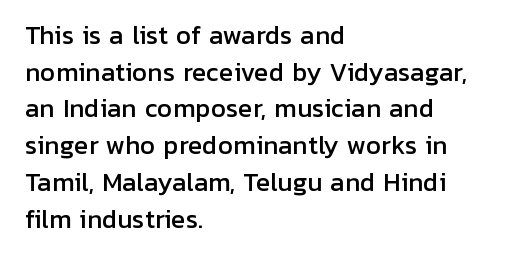
Q: Is the text italic (slanted)? A: No, it is upright.
Q: Is the text underlined? A: No.
Q: How is the paragraph aligned? A: Left-aligned.
Q: Is the spacing between letters normal or unusually wide? A: Normal.
Q: Is the spacing between lines tight, normal or loose? A: Normal.
